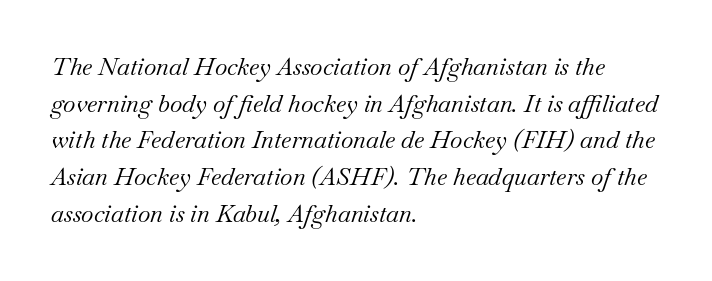
{"italic": "yes", "lean": "right", "slant_degrees": 18, "bold": "no", "underline": "no", "align": "left", "line_spacing": "normal", "line_spacing_ratio": 1.53, "letter_spacing": "normal", "letter_spacing_em": 0.0, "glyph_px": 24}
